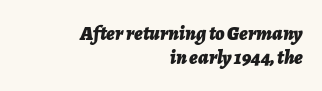
Reading down the block, your eye finds every line finishing at a fixed right position. The font's italic variant was chosen for this text. The type is set solid horizontally, with unmodified tracking. Stroke thickness is high; the sample reads as a true bold. This rendering features lettering with no underline.
